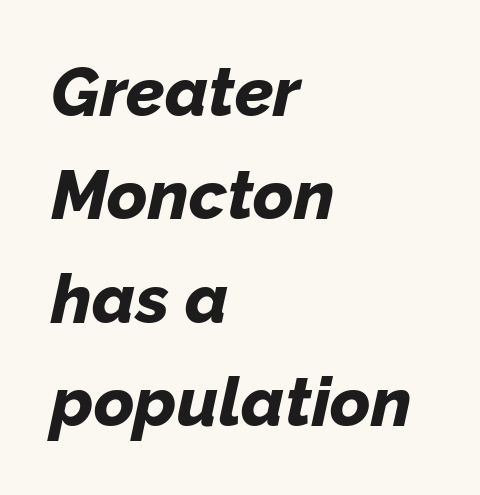
Q: Is the text bold? A: Yes.
Q: Is the text italic (slanted)? A: Yes, it leans right by about 12 degrees.
Q: Is the text underlined? A: No.
Q: How is the paragraph aligned? A: Left-aligned.
Q: Is the spacing between letters normal or unusually wide? A: Normal.
Q: Is the spacing between lines tight, normal or loose? A: Normal.
Q: Width (condensed, normal, or wide)? A: Normal.
Q: Stroke contrast? A: Low.
Q: x-height? A: Medium.
Q: Monospaced? A: No.
